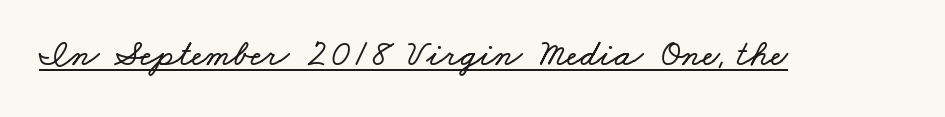
Q: Is the text underlined? A: Yes.
Q: Is the spacing between letters normal or unusually wide? A: Normal.
Q: Width (condensed, normal, or wide)? A: Wide.
Q: Stroke contrast? A: Low.
Q: x-height? A: Small.
Q: Monospaced? A: No.
